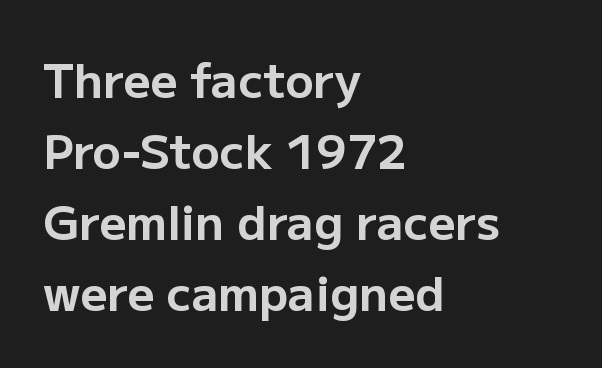
Every stem runs plumb, perpendicular to the baseline. Standard letterfit; no display-style spreading of the glyphs. The characters display no serif detailing; their extremities are plain. Whoever set this chose a conventional vertical rhythm. Think of a printed novel: that variable character pitch is what you see here.
